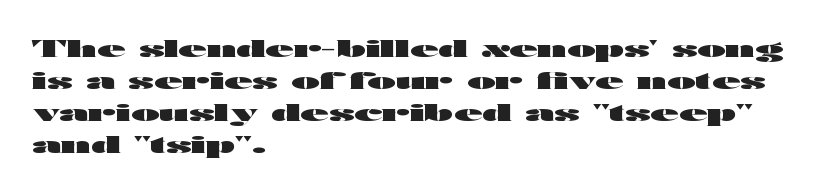
Q: Is the text bold? A: Yes.
Q: Is the text italic (slanted)? A: No, it is upright.
Q: Is the text underlined? A: No.
Q: How is the paragraph aligned? A: Left-aligned.
Q: Is the spacing between letters normal or unusually wide? A: Normal.
Q: Is the spacing between lines tight, normal or loose? A: Normal.
